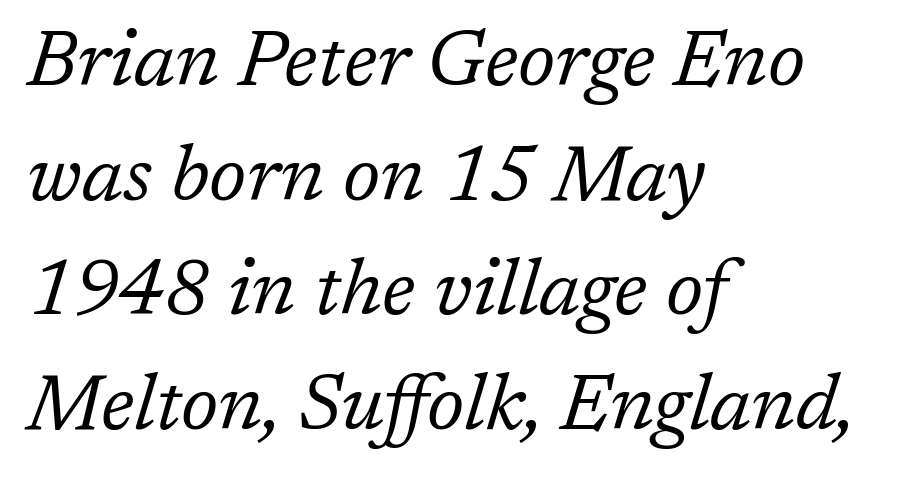
Q: Is the text bold? A: No.
Q: Is the text italic (slanted)? A: Yes, it leans right by about 17 degrees.
Q: Is the typeface a serif or a sans-serif typeface? A: Serif.
Q: Is the text underlined? A: No.
Q: How is the paragraph aligned? A: Left-aligned.
Q: Is the spacing between letters normal or unusually wide? A: Normal.
Q: Is the spacing between lines tight, normal or loose? A: Normal.
Q: Width (condensed, normal, or wide)? A: Normal.
Q: Stroke contrast? A: Low.
Q: x-height? A: Medium.
Q: Monospaced? A: No.
